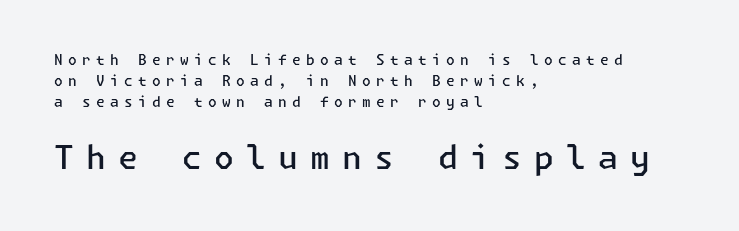
The image shows 32 px semibold sans-serif type, upright; set left-aligned, normal line spacing (1.51x), unusually wide letter spacing (+0.38 em), not underlined; the second (bottom) block is 2.29x larger; low stroke contrast and a medium x-height.
